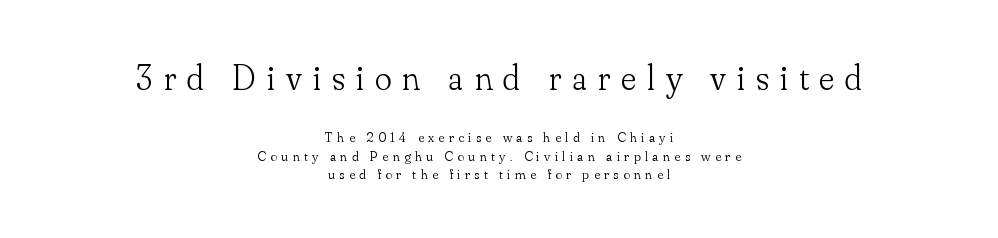
Q: Is the text bold? A: No.
Q: Is the text italic (slanted)? A: No, it is upright.
Q: Is the typeface a serif or a sans-serif typeface? A: Serif.
Q: Is the text underlined? A: No.
Q: How is the paragraph aligned? A: Centered.
Q: Is the spacing between letters normal or unusually wide? A: Unusually wide.
Q: Is the spacing between lines tight, normal or loose? A: Normal.
Q: Which block of text is set in a larger size, the first (top) or the second (bottom)? A: The first (top) one.
Q: Width (condensed, normal, or wide)? A: Normal.
Q: Stroke contrast? A: Low.
Q: x-height? A: Small.
Q: Monospaced? A: No.
